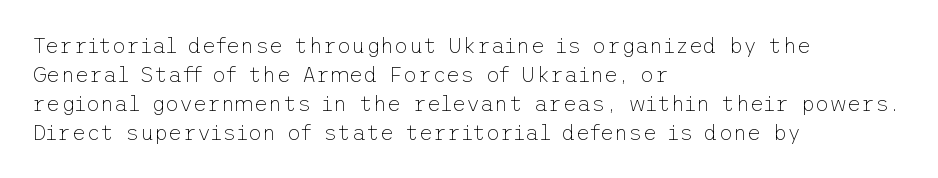
Q: Is the text bold? A: No.
Q: Is the text italic (slanted)? A: No, it is upright.
Q: Is the text underlined? A: No.
Q: How is the paragraph aligned? A: Left-aligned.
Q: Is the spacing between letters normal or unusually wide? A: Normal.
Q: Is the spacing between lines tight, normal or loose? A: Normal.
